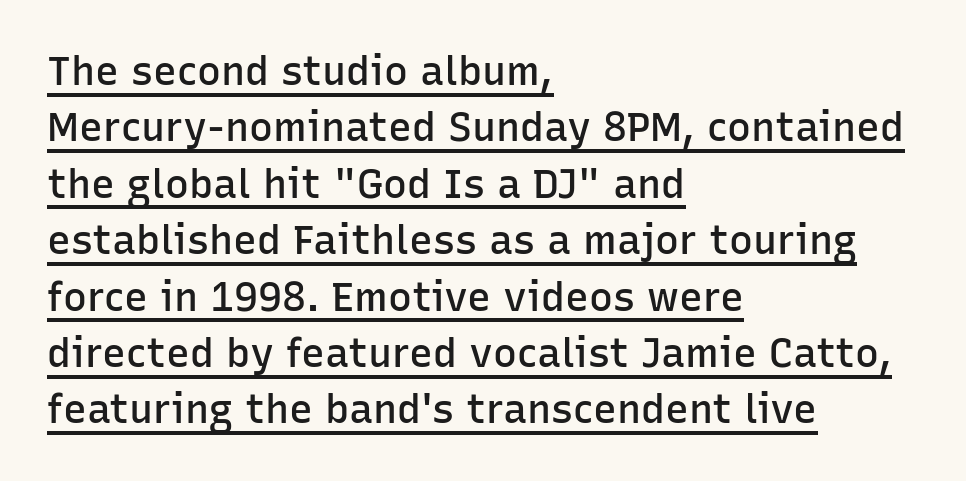
The image shows 40 px semibold sans-serif type, upright; set left-aligned, normal line spacing (1.41x), normal letter spacing, underlined; low stroke contrast and a medium x-height.
